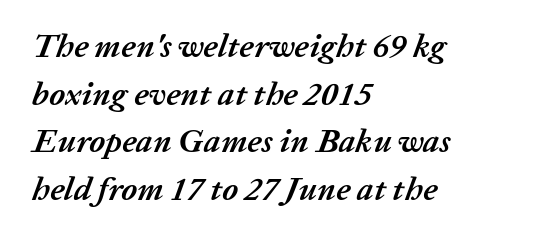
Q: Is the text bold? A: Yes.
Q: Is the text italic (slanted)? A: Yes, it leans right by about 20 degrees.
Q: Is the text underlined? A: No.
Q: How is the paragraph aligned? A: Left-aligned.
Q: Is the spacing between letters normal or unusually wide? A: Normal.
Q: Is the spacing between lines tight, normal or loose? A: Normal.
Q: Width (condensed, normal, or wide)? A: Normal.
Q: Stroke contrast? A: Low.
Q: x-height? A: Medium.
Q: Monospaced? A: No.
